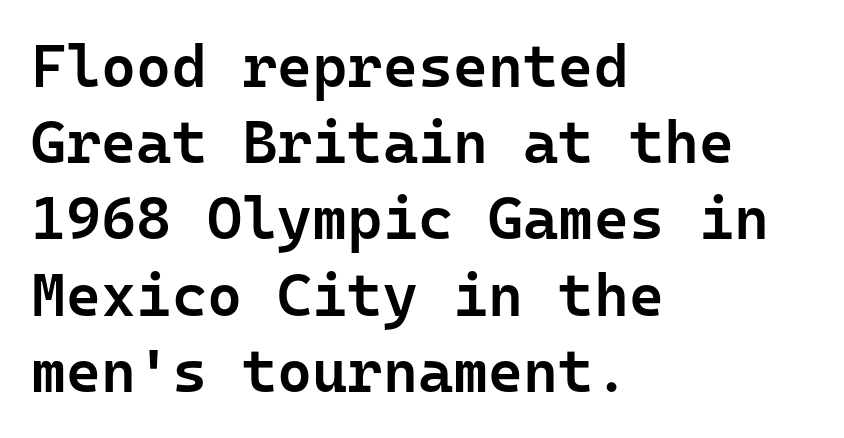
{"serif": "no", "italic": "no", "bold": "semi", "weight": "semibold", "width": "normal", "stroke_contrast": "low", "x_height": "medium", "monospaced": "yes", "underline": "no", "align": "left", "line_spacing": "normal", "line_spacing_ratio": 1.27, "letter_spacing": "normal", "letter_spacing_em": 0.0, "glyph_px": 60}
